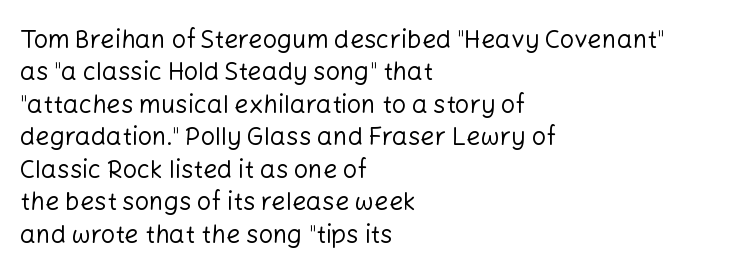
The words here are not underlined. Whoever set this chose a conventional vertical rhythm. Honestly, the letter spacing is just normal — you wouldn't notice it. Tall strokes in this sample are plumb rather than angled. Compared with a centered layout, this one pins lines to the left instead. The weight tops out at a normal text grade.
